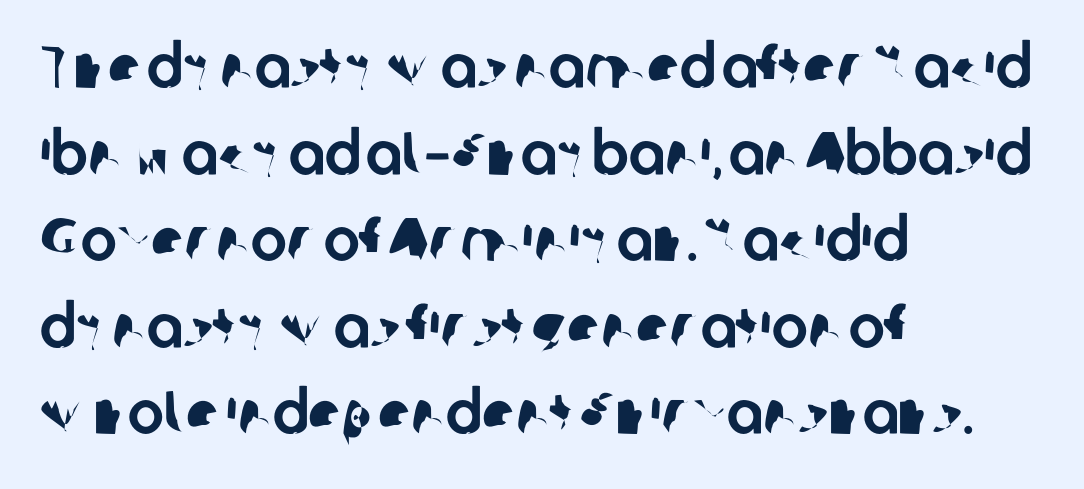
Q: Is the typeface a serif or a sans-serif typeface? A: Sans-serif.
Q: Is the text underlined? A: No.
Q: How is the paragraph aligned? A: Left-aligned.
Q: Is the spacing between letters normal or unusually wide? A: Normal.
Q: Is the spacing between lines tight, normal or loose? A: Normal.
Q: Width (condensed, normal, or wide)? A: Normal.
Q: Stroke contrast? A: Low.
Q: x-height? A: Medium.
Q: Monospaced? A: No.
